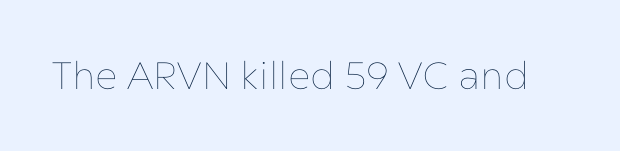
Is this a fixed-width face? No — the glyphs have proportional, varying widths. Each stroke keeps to a modest, everyday thickness or less. A typesetter would mark this as roman, not italic. Clear beneath every line of the passage. No extra tracking has been applied to these lines.
